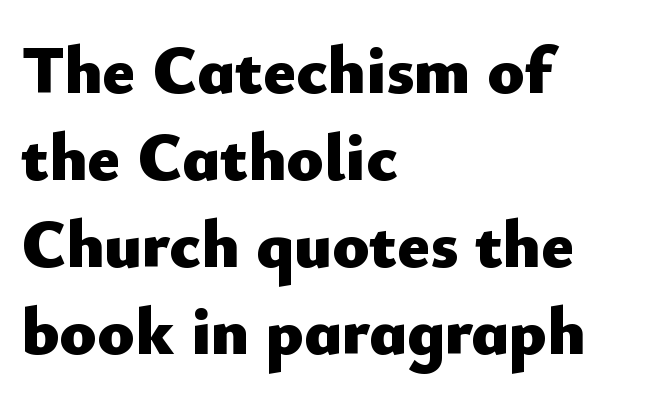
Q: Is the text bold? A: Yes.
Q: Is the text italic (slanted)? A: No, it is upright.
Q: Is the typeface a serif or a sans-serif typeface? A: Sans-serif.
Q: Is the text underlined? A: No.
Q: How is the paragraph aligned? A: Left-aligned.
Q: Is the spacing between letters normal or unusually wide? A: Normal.
Q: Is the spacing between lines tight, normal or loose? A: Normal.
Q: Width (condensed, normal, or wide)? A: Normal.
Q: Stroke contrast? A: Low.
Q: x-height? A: Small.
Q: Monospaced? A: No.
